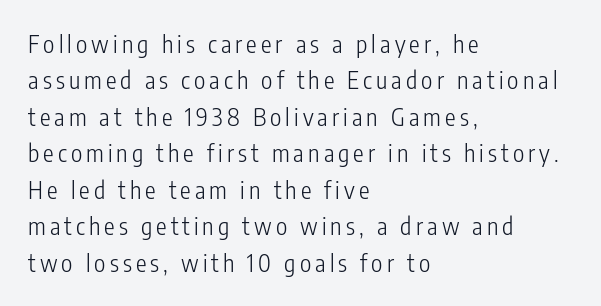
Q: Is the text bold? A: No.
Q: Is the text italic (slanted)? A: No, it is upright.
Q: Is the text underlined? A: No.
Q: How is the paragraph aligned? A: Left-aligned.
Q: Is the spacing between lines tight, normal or loose? A: Normal.
